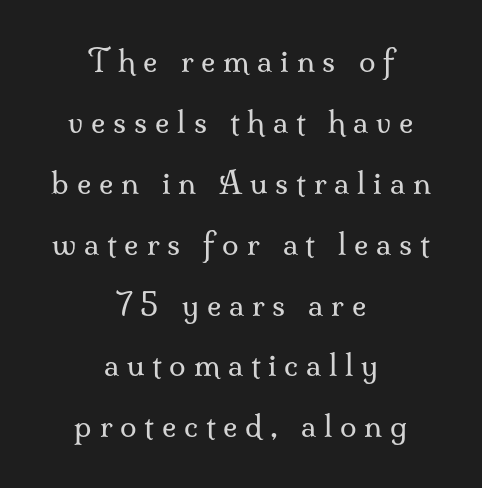
The image shows 30 px regular-weight serif type, upright; set centered, loose line spacing (2.03x), unusually wide letter spacing (+0.26 em), not underlined; medium stroke contrast and a small x-height.
